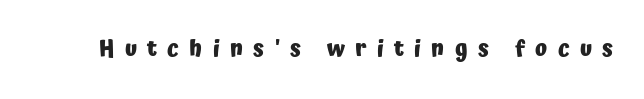
Q: Is the text bold? A: Yes.
Q: Is the text italic (slanted)? A: No, it is upright.
Q: Is the text underlined? A: No.
Q: Is the spacing between letters normal or unusually wide? A: Unusually wide.
